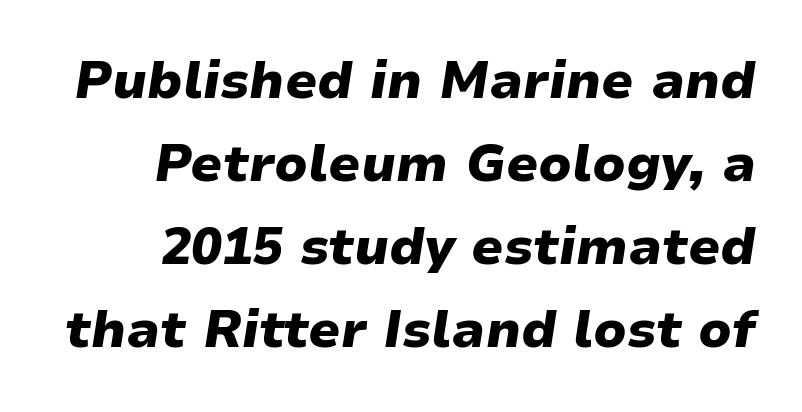
{"italic": "yes", "lean": "right", "slant_degrees": 9, "bold": "yes", "weight": "heavy", "width": "wide", "stroke_contrast": "low", "x_height": "medium", "monospaced": "no", "underline": "no", "align": "right", "line_spacing": "normal", "line_spacing_ratio": 1.63, "letter_spacing": "normal", "letter_spacing_em": 0.0, "glyph_px": 51}
